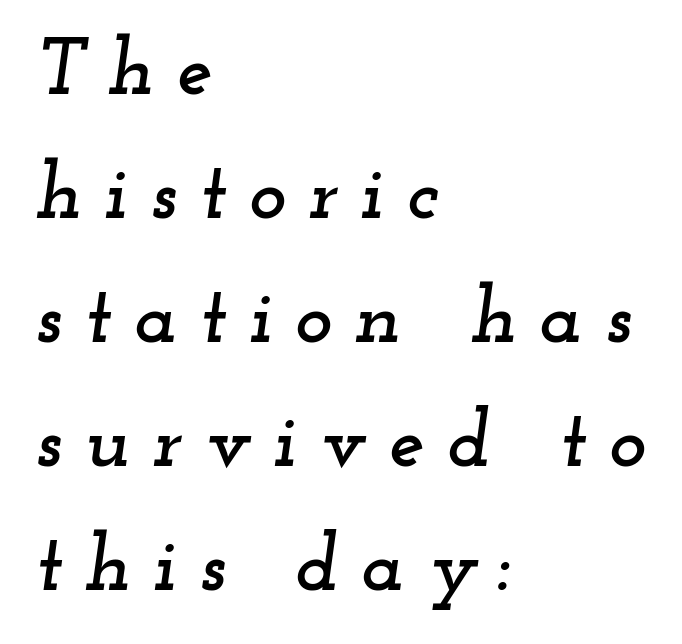
Bare-footed words on every line. These lines are set flush left with a ragged right edge. Is the type slanted? Yes — the strokes lean at a clear angle. Tracking here is generous; glyphs stand well apart from one another.
